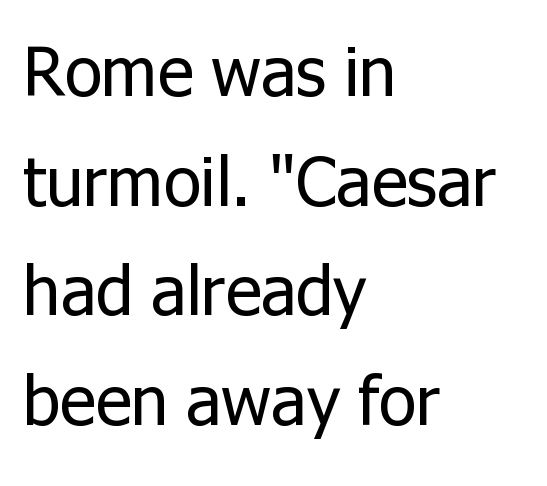
Rows of type keep a routine distance in the vertical direction. You could not count columns in this text — the font is proportionally spaced. This is the regular roman posture of the typeface. Is the stroke heavy? The answer is a plain regular-or-lighter.
